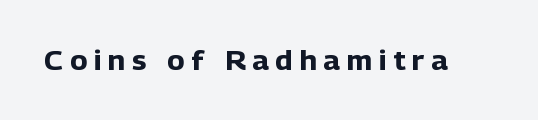
Q: Is the text bold? A: Yes.
Q: Is the text italic (slanted)? A: No, it is upright.
Q: Is the text underlined? A: No.
Q: Is the spacing between letters normal or unusually wide? A: Unusually wide.
